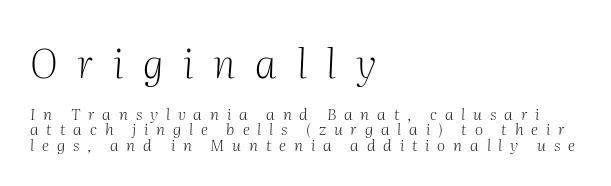
The paragraph has a hard left edge and a soft right edge. Do the characters align in a grid? No, the font is proportional. The rendering shows small feet on the letterforms — a serif design. This is oblique type, the kind used for emphasis or titles. There is plenty of visible air inserted between adjacent glyphs.
